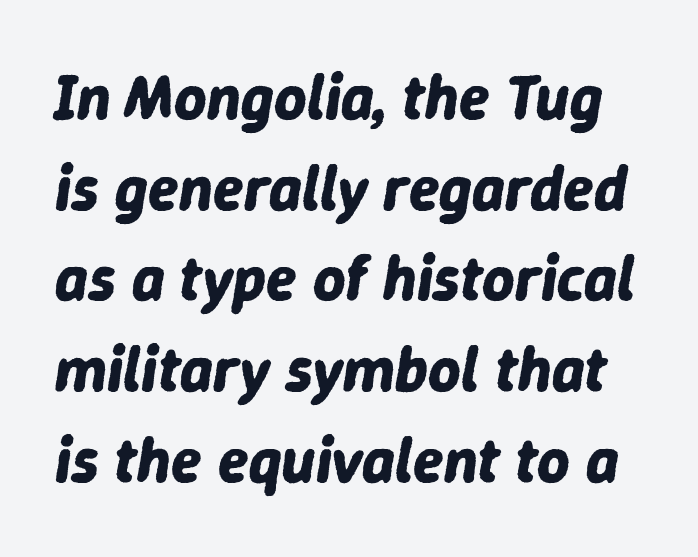
Lines of text with bare space underneath. The typesetting leans heavy: a genuine bold. Line spacing here is normal. The axis of the letterforms is tilted away from vertical.
